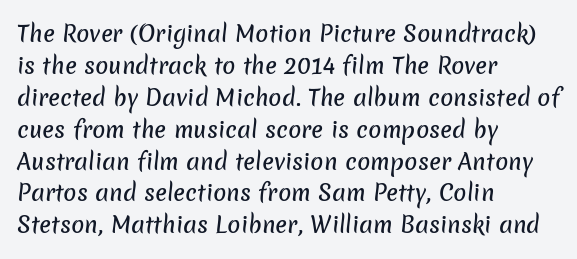
Q: Is the text underlined? A: No.
Q: How is the paragraph aligned? A: Left-aligned.
Q: Is the spacing between letters normal or unusually wide? A: Normal.
Q: Is the spacing between lines tight, normal or loose? A: Normal.
